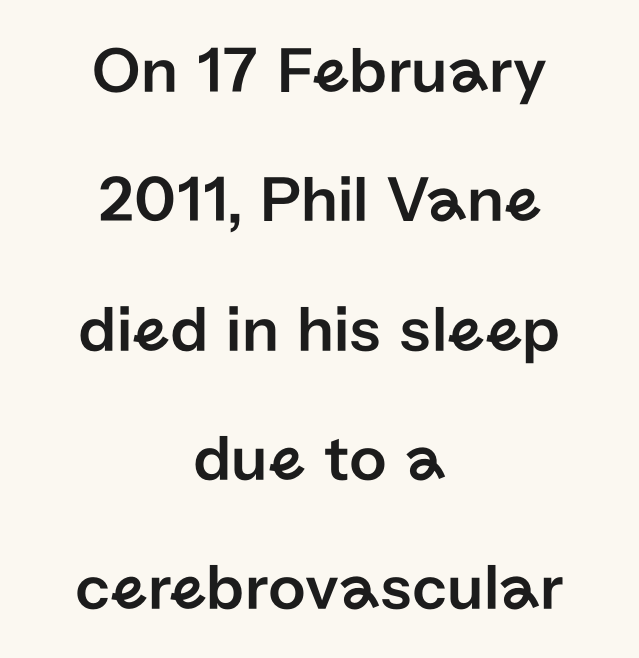
One-word summary of the alignment: center. Ordinary non-slanted type is in use. Stroke terminals: plain, sans-serif. Compared with typical body copy, the letter spacing here is the same. No word sits above an underline.
